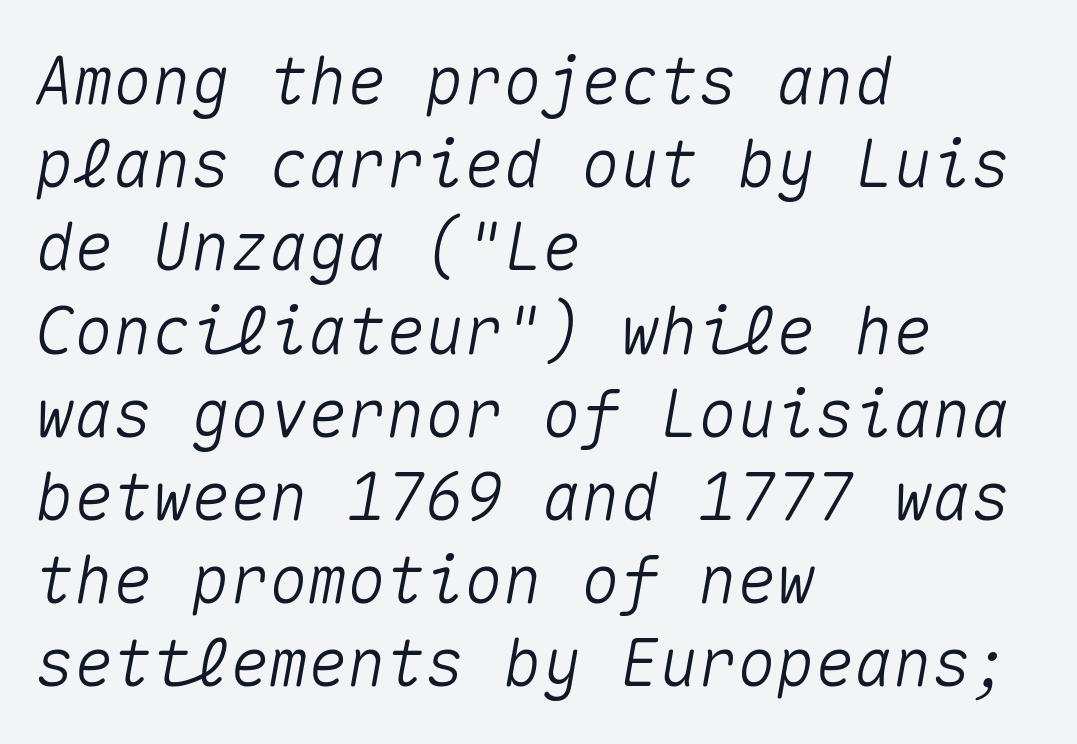
The image shows 65 px text type, italic (leaning right), monospaced; set left-aligned, normal line spacing (1.28x), normal letter spacing, not underlined; medium stroke contrast and a medium x-height.
